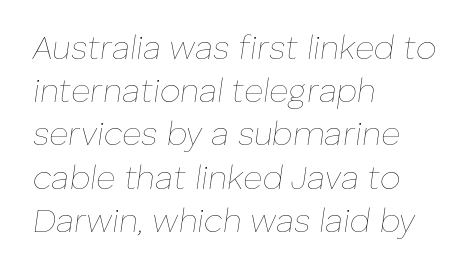
Q: Is the text bold? A: No.
Q: Is the text italic (slanted)? A: Yes, it leans right by about 8 degrees.
Q: Is the text underlined? A: No.
Q: How is the paragraph aligned? A: Left-aligned.
Q: Is the spacing between letters normal or unusually wide? A: Normal.
Q: Is the spacing between lines tight, normal or loose? A: Normal.
Q: Width (condensed, normal, or wide)? A: Normal.
Q: Stroke contrast? A: Low.
Q: x-height? A: Medium.
Q: Monospaced? A: No.
